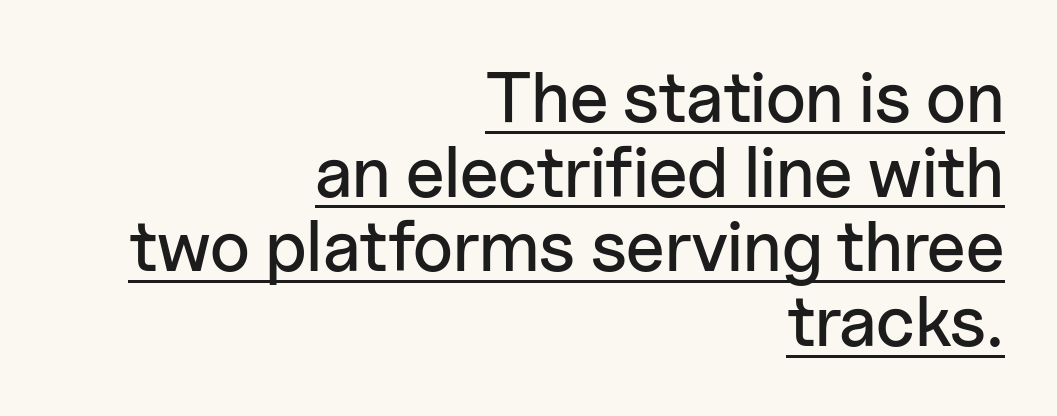
To sum up the face: it is a sans, with no serifs. Typeset ragged left — the right edge is the straight one. What stands out about the letter spacing? Nothing — it is the standard amount. This sample has the flowing, uneven cadence of proportional lettering.
